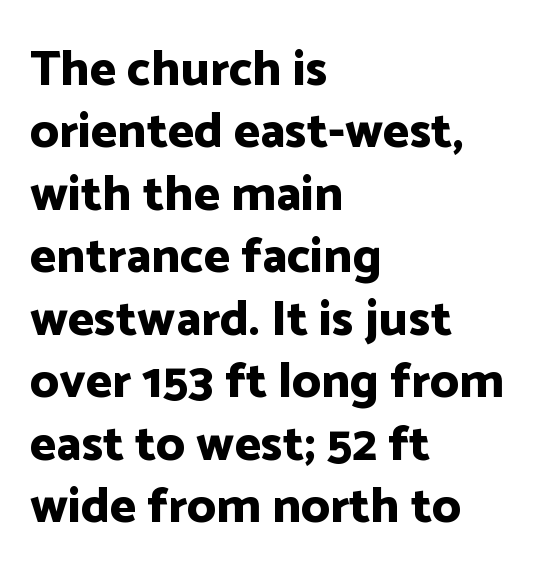
The image shows 50 px bold sans-serif type, upright; set left-aligned, normal line spacing (1.25x), normal letter spacing, not underlined; low stroke contrast and a medium x-height.
